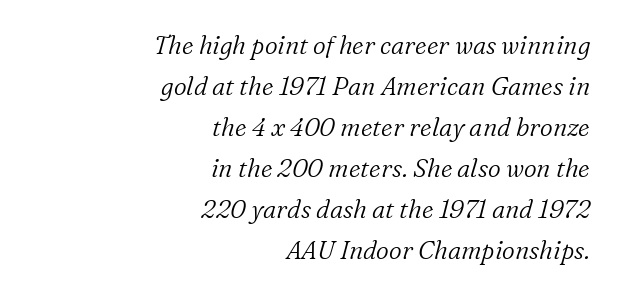
Q: Is the text bold? A: No.
Q: Is the text italic (slanted)? A: Yes, it leans right by about 16 degrees.
Q: Is the text underlined? A: No.
Q: How is the paragraph aligned? A: Right-aligned.
Q: Is the spacing between letters normal or unusually wide? A: Normal.
Q: Is the spacing between lines tight, normal or loose? A: Normal.
